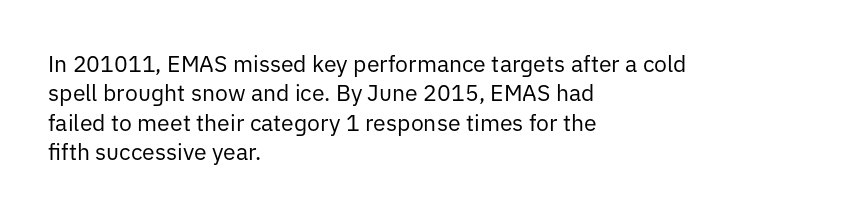
The image shows 23 px text type, upright; set left-aligned, normal line spacing (1.28x), normal letter spacing, not underlined.
